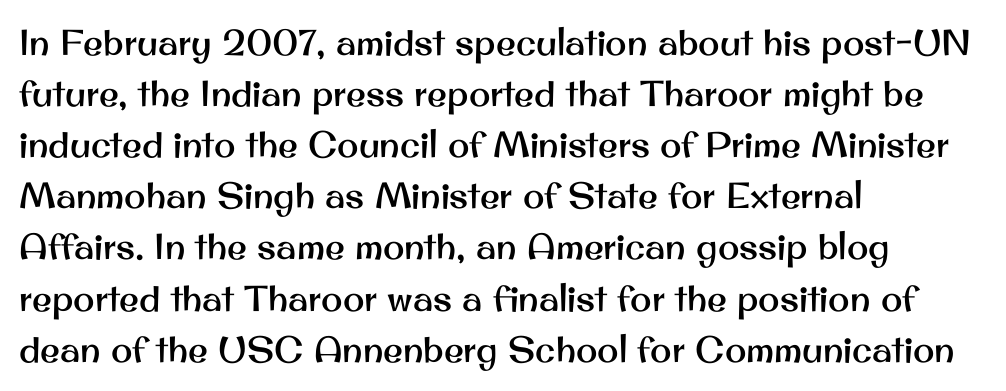
Q: Is the text italic (slanted)? A: No, it is upright.
Q: Is the typeface a serif or a sans-serif typeface? A: Sans-serif.
Q: Is the text underlined? A: No.
Q: How is the paragraph aligned? A: Left-aligned.
Q: Is the spacing between letters normal or unusually wide? A: Normal.
Q: Is the spacing between lines tight, normal or loose? A: Normal.
Q: Width (condensed, normal, or wide)? A: Normal.
Q: Stroke contrast? A: Medium.
Q: x-height? A: Small.
Q: Monospaced? A: No.
